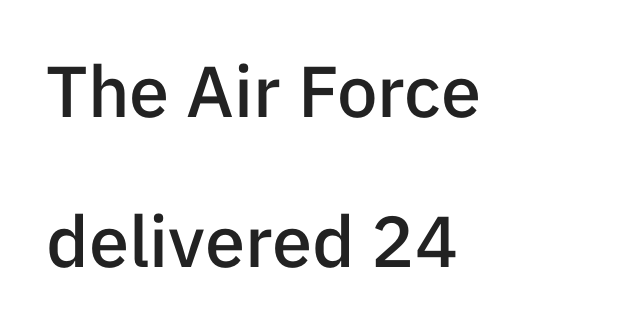
The image shows 72 px semibold sans-serif type, upright; set left-aligned, loose line spacing (2.08x), normal letter spacing, not underlined; low stroke contrast and a medium x-height.
